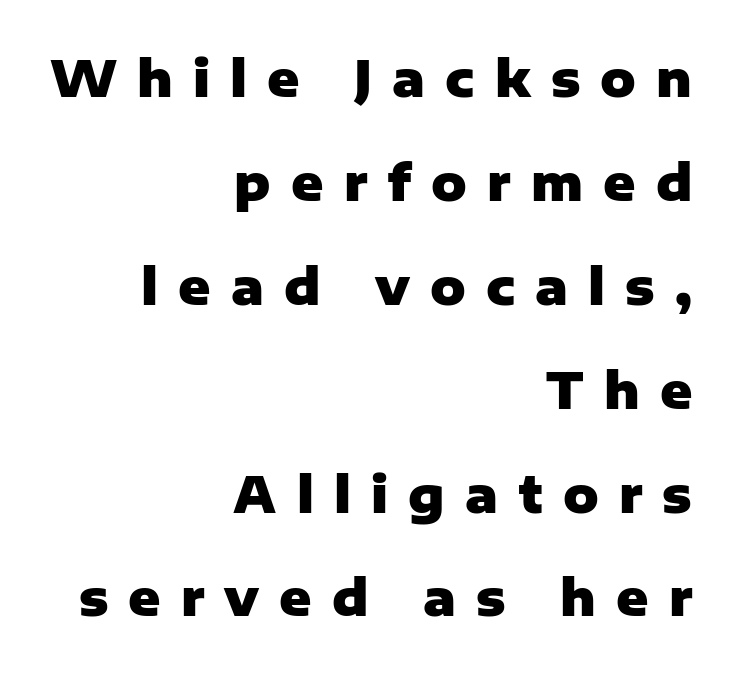
The image shows 49 px heavy sans-serif type, upright; set right-aligned, loose line spacing (2.12x), unusually wide letter spacing (+0.41 em), not underlined; low stroke contrast and a medium x-height.
